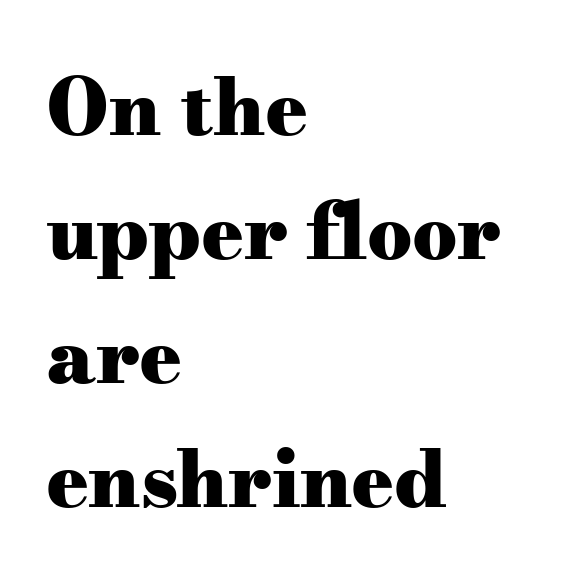
{"serif": "yes", "italic": "no", "bold": "yes", "weight": "heavy", "width": "wide", "stroke_contrast": "medium", "x_height": "small", "monospaced": "no", "underline": "no", "align": "left", "line_spacing": "normal", "line_spacing_ratio": 1.57, "letter_spacing": "normal", "letter_spacing_em": 0.0, "glyph_px": 79}
